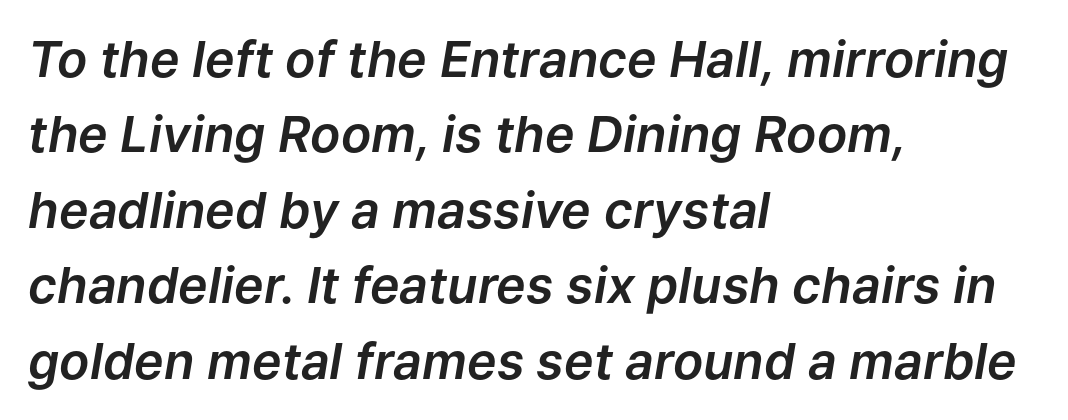
Words float on clear page, feet unadorned. Compared with a centered layout, this one pins lines to the left instead. A typesetter would call this proportional, since set widths differ per character. If you drew a line through each stem, it would be angled. Default kerning and tracking; the words read as compact shapes. A typesetter would call this leading conventional body-copy spacing.
